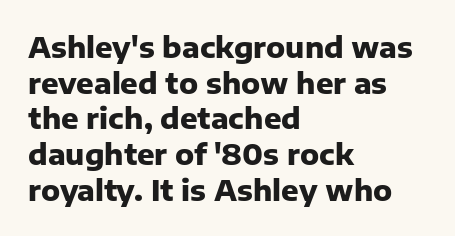
The face used here has the dense, thick strokes of a bold. Nothing unusual about the tracking: characters are spaced as the font intends. The baseline area is clear. Here the designer chose a conventional face with non-uniform glyph widths. Does the copy run flush right? No — it runs flush left. Note: no serifs on the glyphs.
